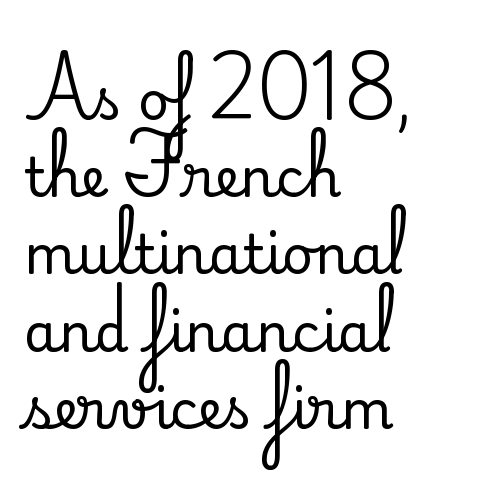
The image shows 54 px serif type, upright; set left-aligned, normal line spacing (1.43x), normal letter spacing, not underlined; medium stroke contrast and a small x-height.
